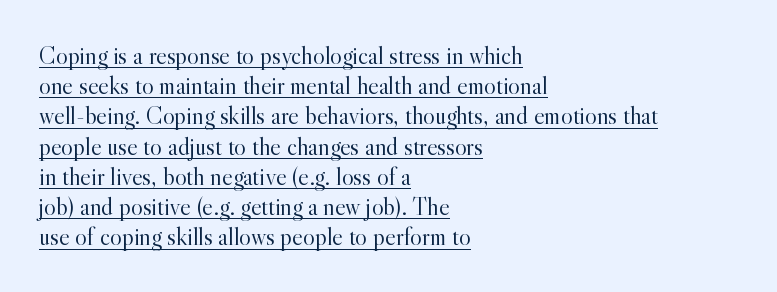
The image shows 25 px text type, upright; set left-aligned, line spacing 1.21x, normal letter spacing, underlined.
